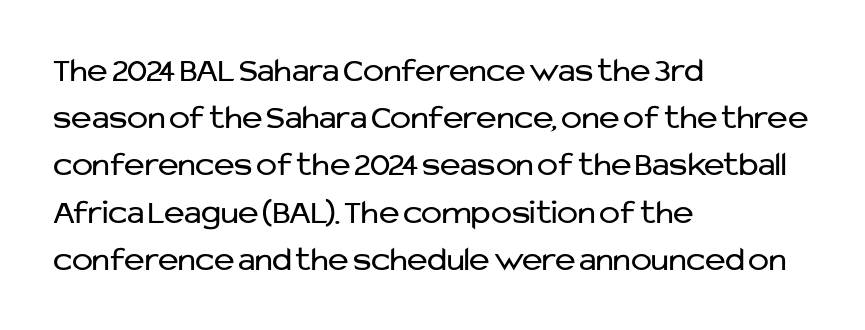
{"serif": "no", "italic": "no", "bold": "no", "weight": "regular", "width": "normal", "stroke_contrast": "low", "x_height": "medium", "monospaced": "no", "underline": "no", "align": "left", "line_spacing": "normal", "line_spacing_ratio": 1.35, "letter_spacing": "normal", "letter_spacing_em": 0.0, "glyph_px": 35}
